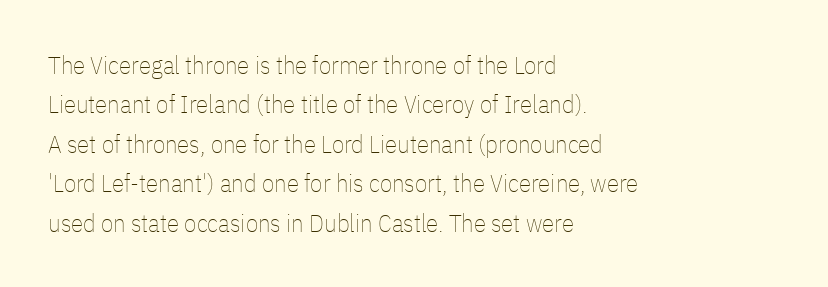
Q: Is the text bold? A: No.
Q: Is the text italic (slanted)? A: No, it is upright.
Q: Is the text underlined? A: No.
Q: How is the paragraph aligned? A: Left-aligned.
Q: Is the spacing between letters normal or unusually wide? A: Normal.
Q: Is the spacing between lines tight, normal or loose? A: Normal.
